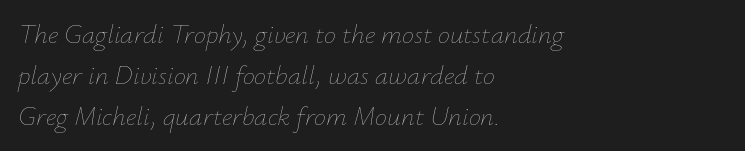
The image shows 27 px text type, italic (leaning right); set left-aligned, normal line spacing (1.51x), normal letter spacing, not underlined.
